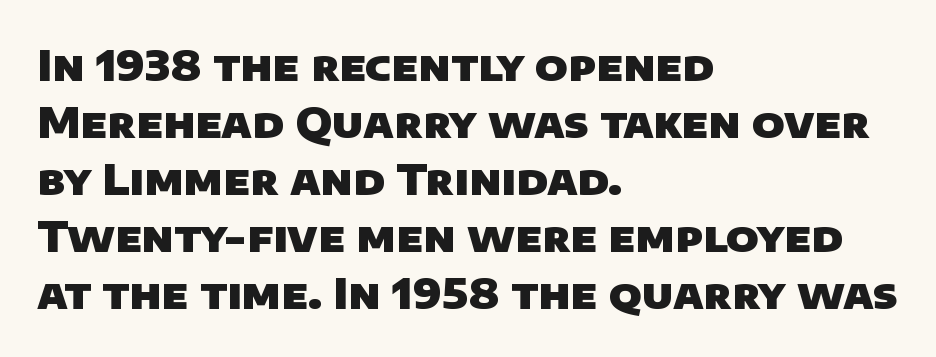
{"serif": "no", "bold": "yes", "weight": "heavy", "width": "normal", "stroke_contrast": "low", "x_height": "large", "monospaced": "no", "underline": "no", "align": "left", "line_spacing": "normal", "line_spacing_ratio": 1.36, "letter_spacing": "normal", "letter_spacing_em": 0.0, "glyph_px": 42}
